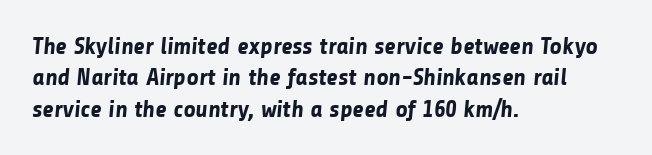
Caption: bold face, heavy strokes. The leading is moderate, giving the passage an even texture. Nobody drew a line under any word here. Visually the block forms a straight wall on the left and a jagged coastline on the right. There is no visible air inserted between adjacent glyphs.
